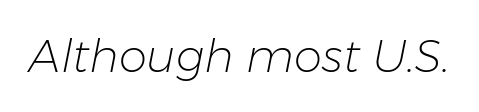
The image shows 45 px light type, italic (leaning right); set normal letter spacing, not underlined; low stroke contrast and a medium x-height.
